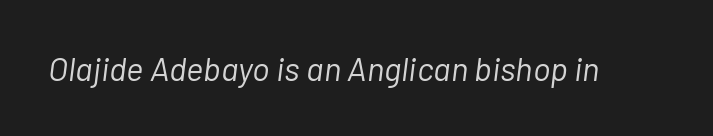
Q: Is the text bold? A: No.
Q: Is the text italic (slanted)? A: Yes, it leans right by about 7 degrees.
Q: Is the text underlined? A: No.
Q: Is the spacing between letters normal or unusually wide? A: Normal.
Q: Width (condensed, normal, or wide)? A: Normal.
Q: Stroke contrast? A: Low.
Q: x-height? A: Medium.
Q: Monospaced? A: No.
